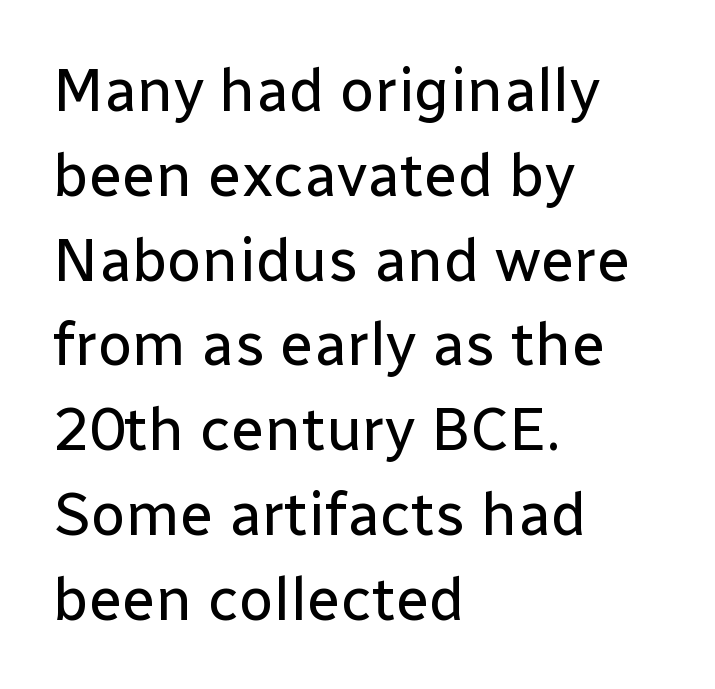
Q: Is the text bold? A: No.
Q: Is the text italic (slanted)? A: No, it is upright.
Q: Is the typeface a serif or a sans-serif typeface? A: Sans-serif.
Q: Is the text underlined? A: No.
Q: How is the paragraph aligned? A: Left-aligned.
Q: Is the spacing between letters normal or unusually wide? A: Normal.
Q: Is the spacing between lines tight, normal or loose? A: Normal.
Q: Width (condensed, normal, or wide)? A: Normal.
Q: Stroke contrast? A: Low.
Q: x-height? A: Medium.
Q: Monospaced? A: No.
